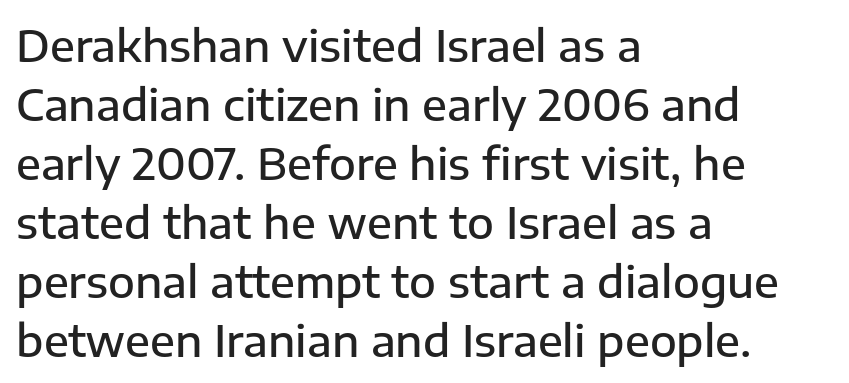
{"serif": "no", "italic": "no", "bold": "semi", "weight": "semibold", "width": "normal", "stroke_contrast": "low", "x_height": "medium", "monospaced": "no", "underline": "no", "align": "left", "line_spacing": "normal", "line_spacing_ratio": 1.34, "letter_spacing": "normal", "letter_spacing_em": 0.0, "glyph_px": 44}
